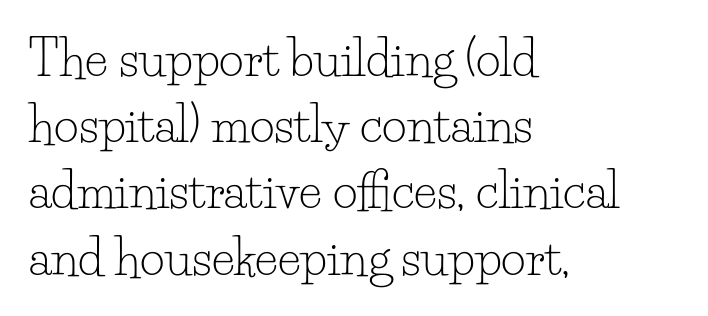
Q: Is the text bold? A: No.
Q: Is the text italic (slanted)? A: No, it is upright.
Q: Is the typeface a serif or a sans-serif typeface? A: Serif.
Q: Is the text underlined? A: No.
Q: How is the paragraph aligned? A: Left-aligned.
Q: Is the spacing between letters normal or unusually wide? A: Normal.
Q: Is the spacing between lines tight, normal or loose? A: Normal.
Q: Width (condensed, normal, or wide)? A: Normal.
Q: Stroke contrast? A: Low.
Q: x-height? A: Small.
Q: Monospaced? A: No.
